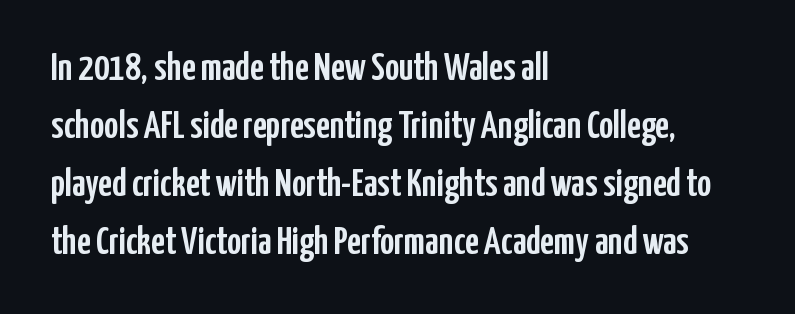
{"serif": "no", "italic": "no", "width": "condensed", "stroke_contrast": "low", "x_height": "medium", "monospaced": "no", "underline": "no", "align": "left", "line_spacing": "normal", "line_spacing_ratio": 1.49, "letter_spacing": "normal", "letter_spacing_em": 0.0, "glyph_px": 39}
